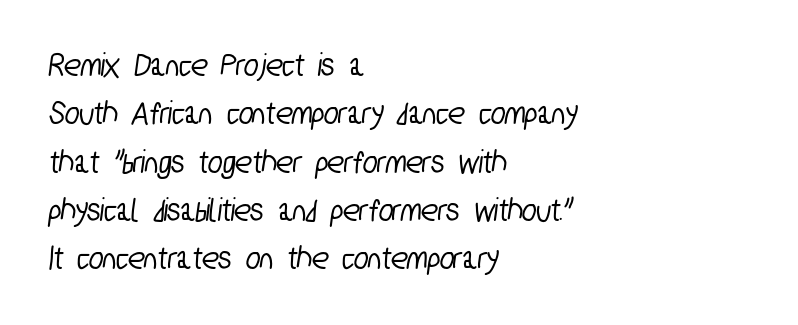
{"serif": "no", "width": "condensed", "stroke_contrast": "low", "x_height": "medium", "monospaced": "no", "underline": "no", "align": "left", "line_spacing": "normal", "line_spacing_ratio": 1.42, "letter_spacing": "normal", "letter_spacing_em": 0.0, "glyph_px": 34}
